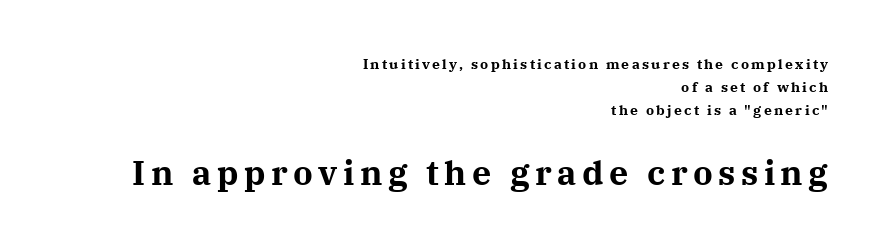
Ascenders rise straight up at ninety degrees. Is the lower block the larger one? Yes — the lower block carries the bigger type. The passage shown is typed in a proportional face where columns would drift. A full-strength bold gives these letters their thick strokes. Rows of type keep a routine distance in the vertical direction. The space beneath each line is pristine and unruled.
